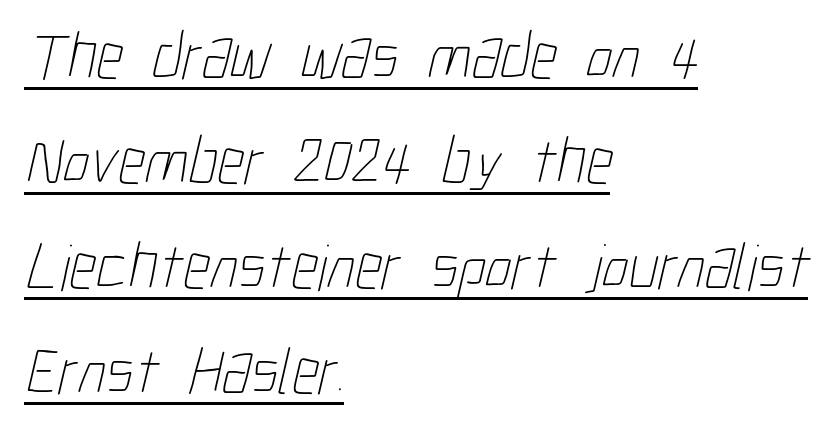
{"bold": "no", "weight": "thin", "width": "condensed", "stroke_contrast": "low", "x_height": "medium", "monospaced": "no", "underline": "yes", "align": "left", "line_spacing": "normal", "line_spacing_ratio": 1.59, "letter_spacing": "normal", "letter_spacing_em": 0.0, "glyph_px": 66}
